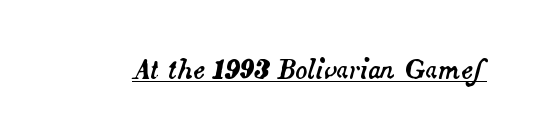
Q: Is the text italic (slanted)? A: Yes, it leans right by about 14 degrees.
Q: Is the text underlined? A: Yes.
Q: Is the spacing between letters normal or unusually wide? A: Normal.
